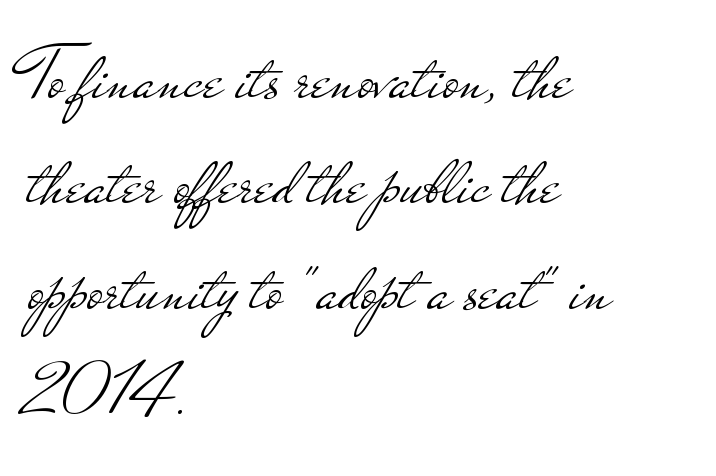
{"serif": "no", "bold": "no", "weight": "light", "width": "wide", "stroke_contrast": "low", "x_height": "small", "monospaced": "no", "underline": "no", "align": "left", "line_spacing": "normal", "line_spacing_ratio": 1.37, "letter_spacing": "normal", "letter_spacing_em": 0.0, "glyph_px": 77}
